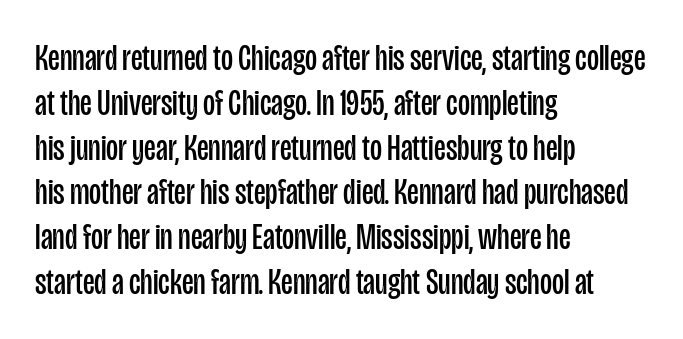
The image shows 37 px regular-weight, condensed sans-serif type, upright; set left-aligned, line spacing 1.21x, normal letter spacing, not underlined; low stroke contrast and a large x-height.
